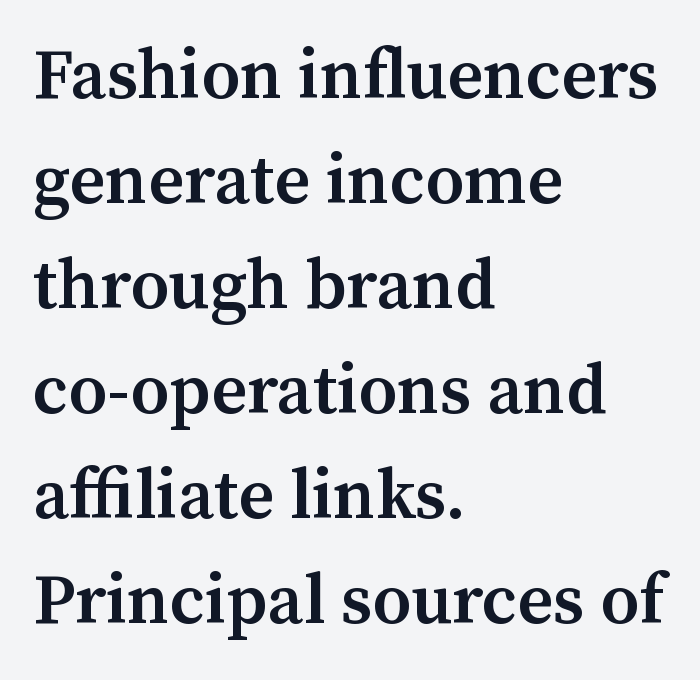
{"serif": "yes", "italic": "no", "bold": "semi", "weight": "semibold", "width": "normal", "stroke_contrast": "medium", "x_height": "medium", "monospaced": "no", "underline": "no", "align": "left", "line_spacing": "normal", "line_spacing_ratio": 1.5, "letter_spacing": "normal", "letter_spacing_em": 0.0, "glyph_px": 70}
